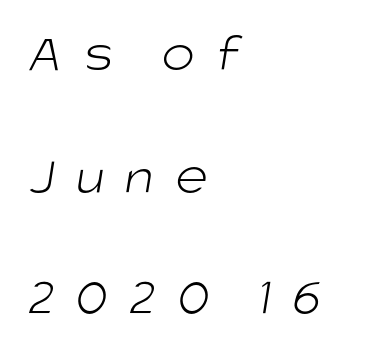
Q: Is the text bold? A: No.
Q: Is the typeface a serif or a sans-serif typeface? A: Sans-serif.
Q: Is the text underlined? A: No.
Q: How is the paragraph aligned? A: Left-aligned.
Q: Is the spacing between letters normal or unusually wide? A: Unusually wide.
Q: Is the spacing between lines tight, normal or loose? A: Loose.
Q: Width (condensed, normal, or wide)? A: Normal.
Q: Stroke contrast? A: Low.
Q: x-height? A: Large.
Q: Monospaced? A: No.
